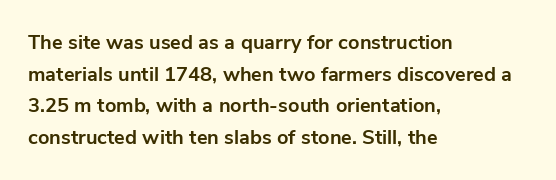
The image shows 20 px bold type, upright; set left-aligned, normal line spacing (1.58x), normal letter spacing, not underlined.
